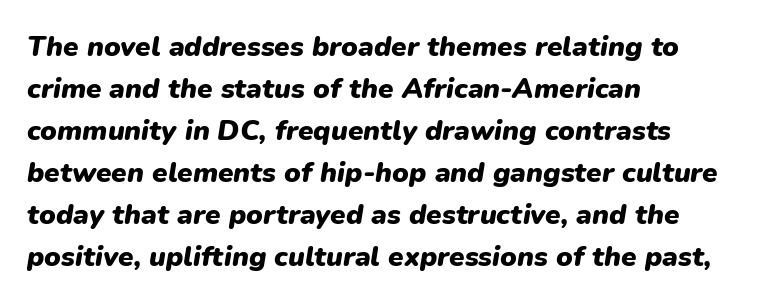
{"italic": "yes", "lean": "right", "slant_degrees": 9, "bold": "yes", "weight": "heavy", "width": "normal", "stroke_contrast": "low", "x_height": "medium", "monospaced": "no", "underline": "no", "align": "left", "line_spacing": "normal", "line_spacing_ratio": 1.5, "letter_spacing": "normal", "letter_spacing_em": 0.0, "glyph_px": 28}
